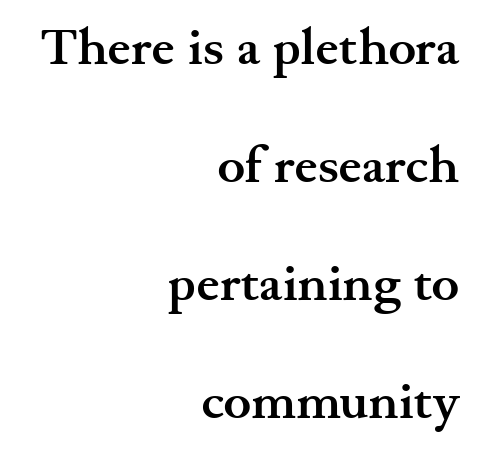
Q: Is the text bold? A: Yes.
Q: Is the text italic (slanted)? A: No, it is upright.
Q: Is the typeface a serif or a sans-serif typeface? A: Serif.
Q: Is the text underlined? A: No.
Q: How is the paragraph aligned? A: Right-aligned.
Q: Is the spacing between letters normal or unusually wide? A: Normal.
Q: Is the spacing between lines tight, normal or loose? A: Loose.
Q: Width (condensed, normal, or wide)? A: Wide.
Q: Stroke contrast? A: Medium.
Q: x-height? A: Small.
Q: Monospaced? A: No.
